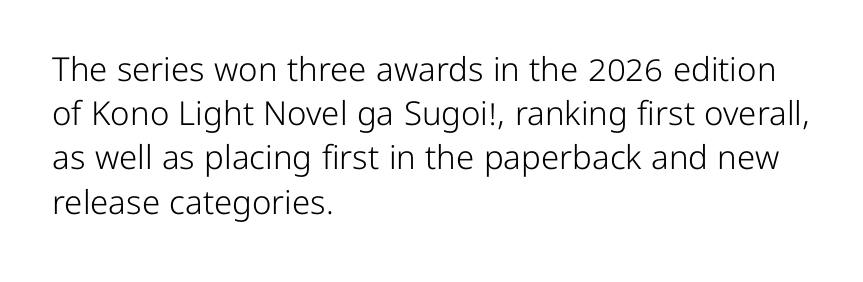
The image shows 33 px light sans-serif type, upright; set left-aligned, normal line spacing (1.34x), normal letter spacing, not underlined; low stroke contrast and a medium x-height.
